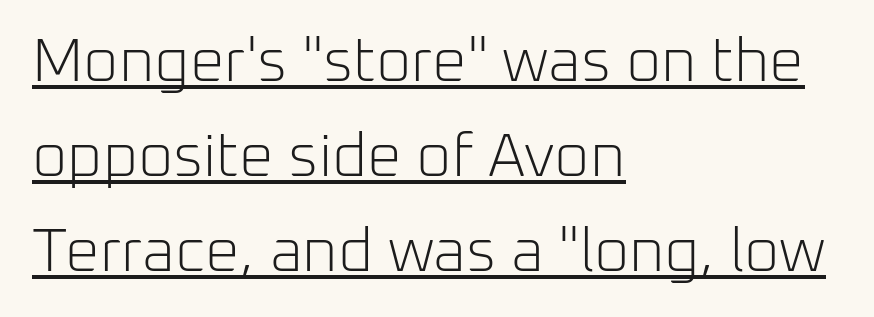
The image shows 61 px light sans-serif type, upright; set left-aligned, normal line spacing (1.56x), normal letter spacing, underlined; low stroke contrast and a medium x-height.
